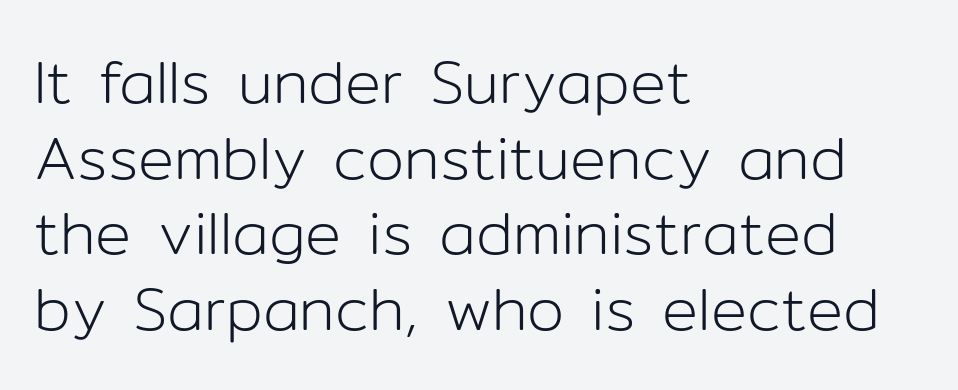
Q: Is the text bold? A: No.
Q: Is the text italic (slanted)? A: No, it is upright.
Q: Is the typeface a serif or a sans-serif typeface? A: Sans-serif.
Q: Is the text underlined? A: No.
Q: How is the paragraph aligned? A: Left-aligned.
Q: Is the spacing between letters normal or unusually wide? A: Normal.
Q: Is the spacing between lines tight, normal or loose? A: Normal.
Q: Width (condensed, normal, or wide)? A: Normal.
Q: Stroke contrast? A: Low.
Q: x-height? A: Medium.
Q: Monospaced? A: No.
